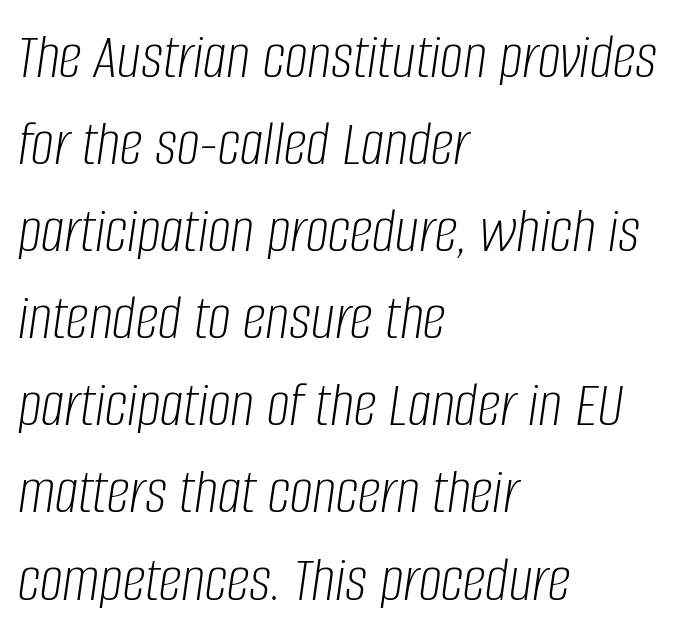
The image shows 65 px light, condensed type, italic (leaning right); set left-aligned, normal line spacing (1.34x), normal letter spacing, not underlined; low stroke contrast and a large x-height.
